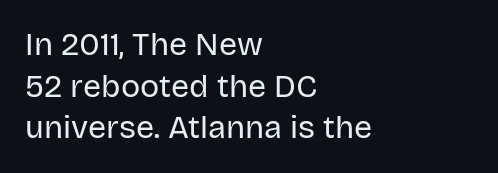
Q: Is the text bold? A: No.
Q: Is the text italic (slanted)? A: No, it is upright.
Q: Is the typeface a serif or a sans-serif typeface? A: Sans-serif.
Q: Is the text underlined? A: No.
Q: How is the paragraph aligned? A: Left-aligned.
Q: Is the spacing between letters normal or unusually wide? A: Normal.
Q: Is the spacing between lines tight, normal or loose? A: Normal.
Q: Width (condensed, normal, or wide)? A: Normal.
Q: Stroke contrast? A: Low.
Q: x-height? A: Large.
Q: Monospaced? A: No.
